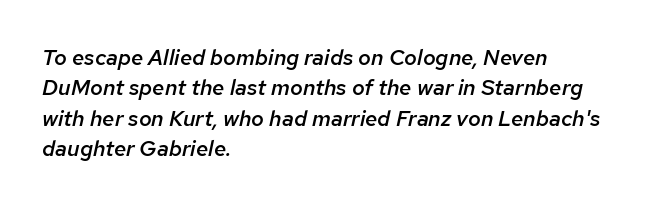
This is oblique type, the kind used for emphasis or titles. Set as a demibold, roughly 600 on the weight scale. Regular leading. Glance below the letters and you will spot only blank space.
